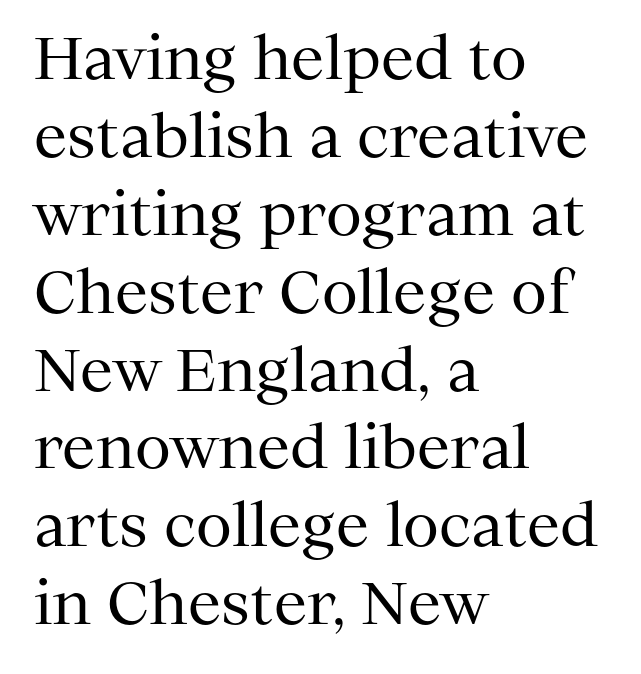
The image shows 59 px regular-weight serif type, upright; set left-aligned, normal line spacing (1.32x), normal letter spacing, not underlined; medium stroke contrast and a medium x-height.
